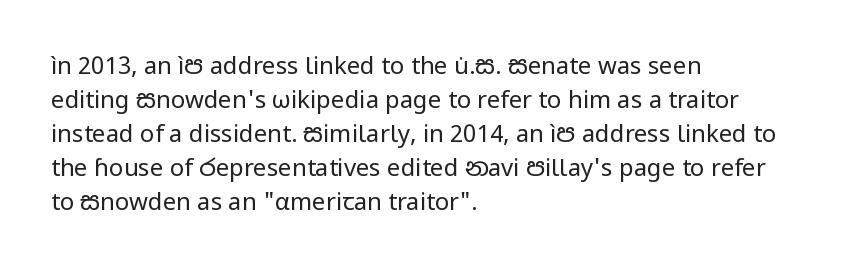
{"italic": "no", "bold": "no", "underline": "no", "align": "left", "line_spacing": "normal", "line_spacing_ratio": 1.42, "letter_spacing": "normal", "letter_spacing_em": 0.0, "glyph_px": 24}
